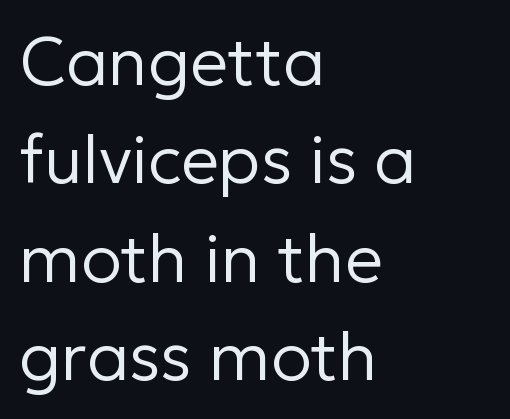
The image shows 67 px regular-weight sans-serif type, upright; set left-aligned, normal line spacing (1.47x), normal letter spacing, not underlined; low stroke contrast and a medium x-height.
